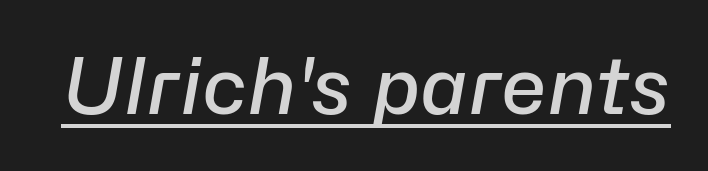
Q: Is the text bold? A: Semi-bold.
Q: Is the text italic (slanted)? A: Yes, it leans right by about 10 degrees.
Q: Is the text underlined? A: Yes.
Q: Is the spacing between letters normal or unusually wide? A: Normal.
Q: Width (condensed, normal, or wide)? A: Normal.
Q: Stroke contrast? A: Low.
Q: x-height? A: Medium.
Q: Monospaced? A: No.
